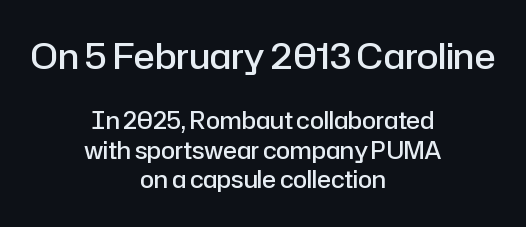
Larger block? The one above; the one below is distinctly smaller. These lines stack symmetrically, like a column narrowing and widening about its center. Summary of vertical rhythm: regular, with standard interline spacing. Observe the ordinary spacing: letters are neighbours, not strangers. Proportional: the letters do not fall into vertical columns.
